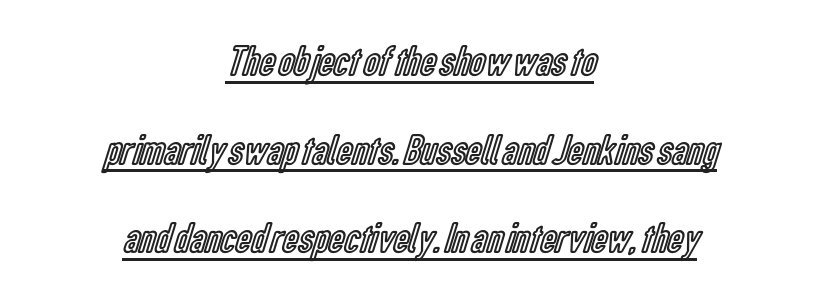
Q: Is the text italic (slanted)? A: Yes.
Q: Is the text underlined? A: Yes.
Q: How is the paragraph aligned? A: Centered.
Q: Is the spacing between letters normal or unusually wide? A: Normal.
Q: Is the spacing between lines tight, normal or loose? A: Loose.
Q: Width (condensed, normal, or wide)? A: Condensed.
Q: x-height? A: Medium.
Q: Monospaced? A: No.
